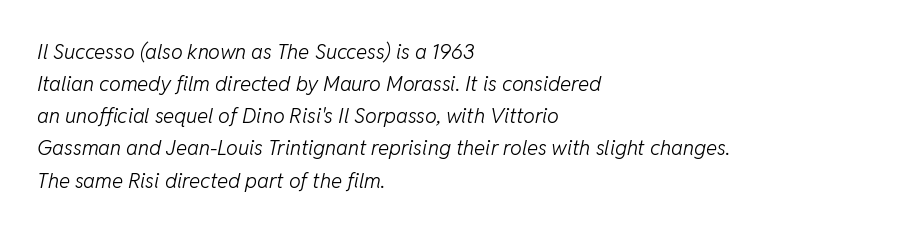
Each word holds together tightly as a unit, with standard inter-letter gaps. The lines sit at an ordinary, default distance from one another. Where is the straight margin? On the left. Stems and bowls with no extra thickness — not bold.
